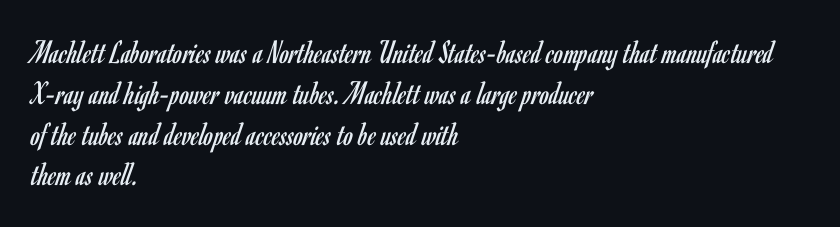
The image shows 34 px regular-weight, condensed sans-serif type; set left-aligned, line spacing 1.2x, normal letter spacing, not underlined; low stroke contrast and a small x-height.
